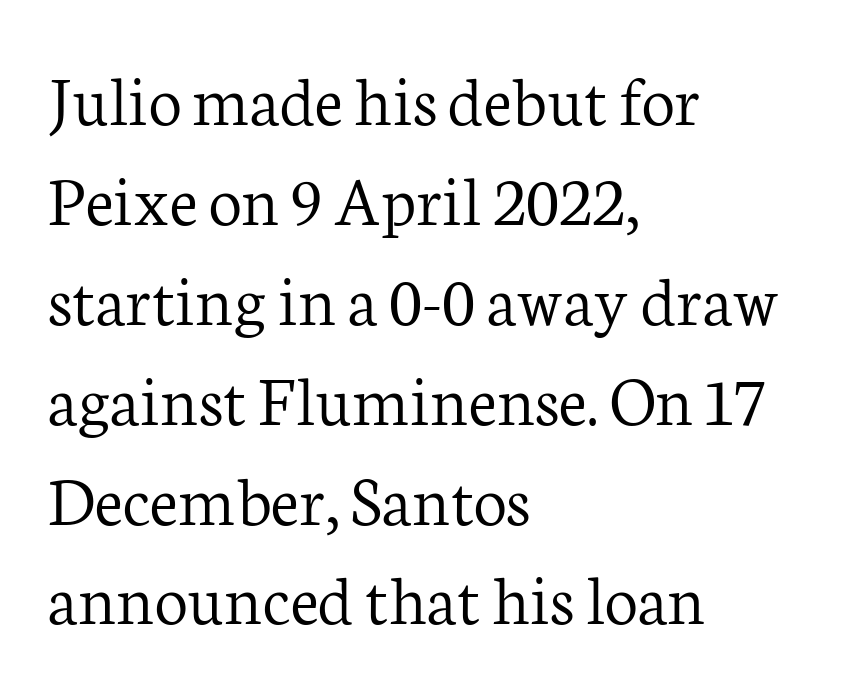
The image shows 74 px light serif type, upright; set left-aligned, normal line spacing (1.35x), normal letter spacing, not underlined; low stroke contrast and a medium x-height.
